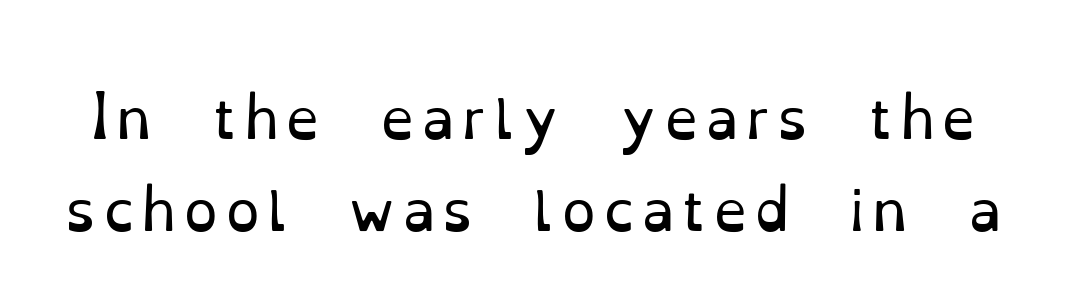
Q: Is the text bold? A: No.
Q: Is the text italic (slanted)? A: No, it is upright.
Q: Is the typeface a serif or a sans-serif typeface? A: Serif.
Q: Is the text underlined? A: No.
Q: Is the spacing between lines tight, normal or loose? A: Normal.
Q: Width (condensed, normal, or wide)? A: Normal.
Q: Stroke contrast? A: Low.
Q: x-height? A: Small.
Q: Monospaced? A: No.
